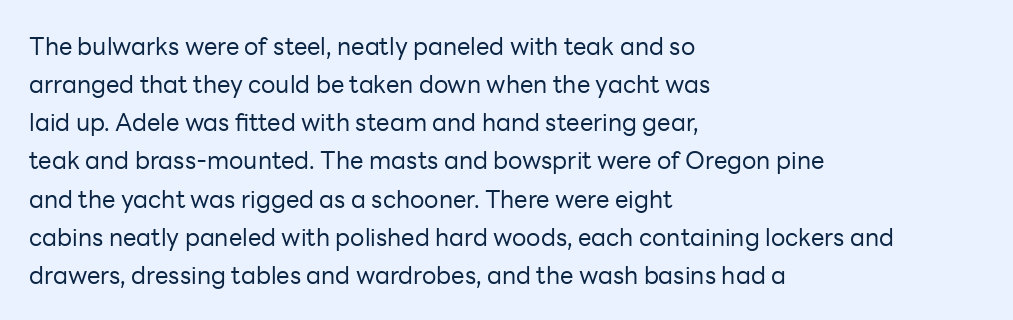
Q: Is the text bold? A: No.
Q: Is the text italic (slanted)? A: No, it is upright.
Q: Is the text underlined? A: No.
Q: How is the paragraph aligned? A: Left-aligned.
Q: Is the spacing between letters normal or unusually wide? A: Normal.
Q: Is the spacing between lines tight, normal or loose? A: Normal.
